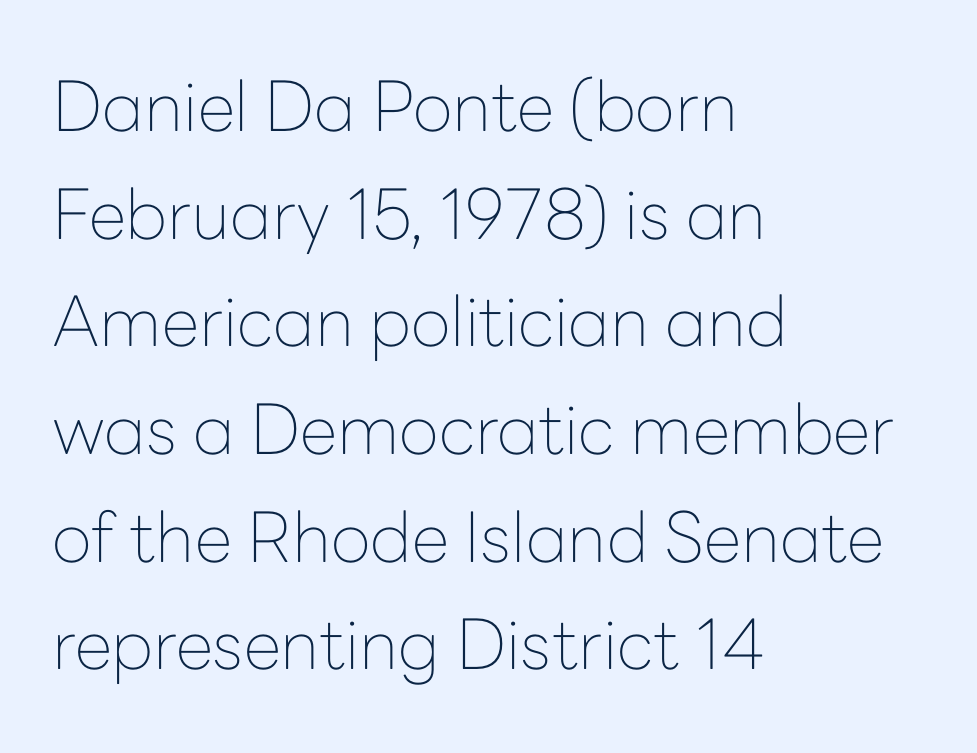
The image shows 69 px thin sans-serif type, upright; set left-aligned, normal line spacing (1.56x), normal letter spacing, not underlined; low stroke contrast and a medium x-height.
